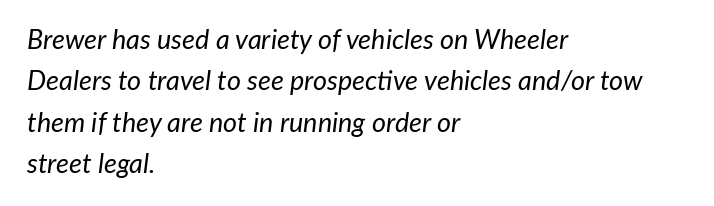
The image shows 27 px text type, italic (leaning right); set left-aligned, normal line spacing (1.53x), normal letter spacing, not underlined.
